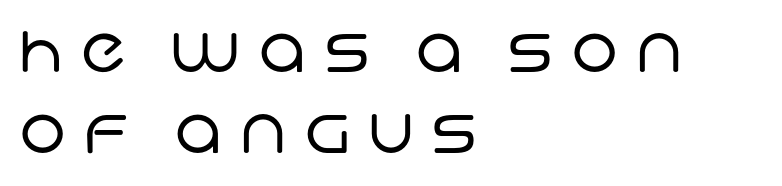
The image shows 66 px regular-weight sans-serif type; set left-aligned, line spacing 1.22x, unusually wide letter spacing (+0.27 em), not underlined; low stroke contrast and a large x-height.
